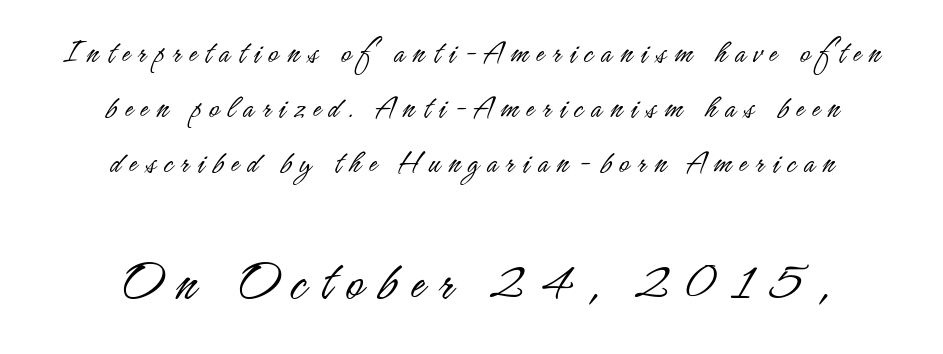
{"serif": "no", "bold": "no", "weight": "light", "width": "condensed", "stroke_contrast": "low", "x_height": "small", "monospaced": "no", "underline": "no", "align": "center", "line_spacing": "normal", "line_spacing_ratio": 1.62, "letter_spacing": "wide", "letter_spacing_em": 0.24, "larger_block": "second", "size_ratio": 1.74, "glyph_px": 59}
